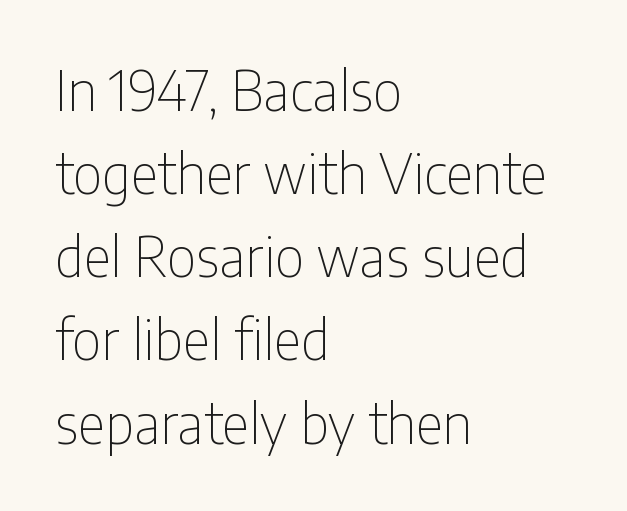
The lines are quadded left. The rendering keeps characters at their native spacing. Spacing verdict: proportional, widths tailored to each character. Summary of weight: not heavy and not bold. Italic? Not at all — the glyphs are vertical.
